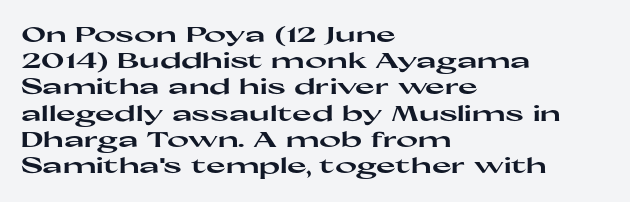
Q: Is the text bold? A: Yes.
Q: Is the text italic (slanted)? A: No, it is upright.
Q: Is the text underlined? A: No.
Q: How is the paragraph aligned? A: Left-aligned.
Q: Is the spacing between letters normal or unusually wide? A: Normal.
Q: Is the spacing between lines tight, normal or loose? A: Normal.
